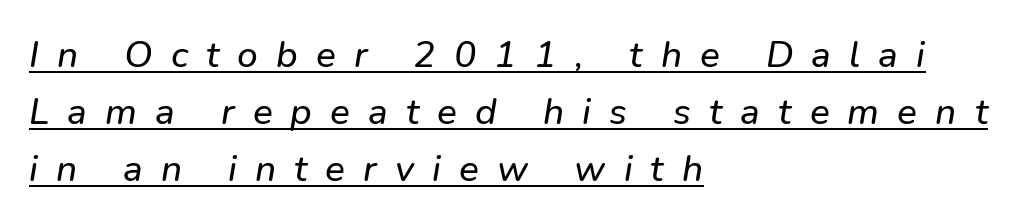
{"serif": "no", "width": "normal", "stroke_contrast": "low", "x_height": "medium", "monospaced": "no", "underline": "yes", "align": "left", "line_spacing": "normal", "line_spacing_ratio": 1.54, "letter_spacing": "wide", "letter_spacing_em": 0.49, "glyph_px": 37}
